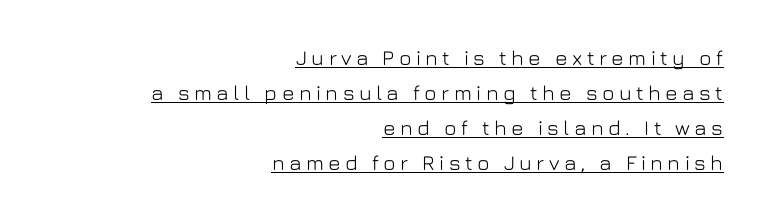
The sample's only ornament is a line tracing under the words. The letterforms stand isolated, each surrounded by extra space. All the whitespace from short lines collects on the left. Posture: straight, roman, zero tilt. The rendering uses a moderate line-height, typical for paragraphs.
